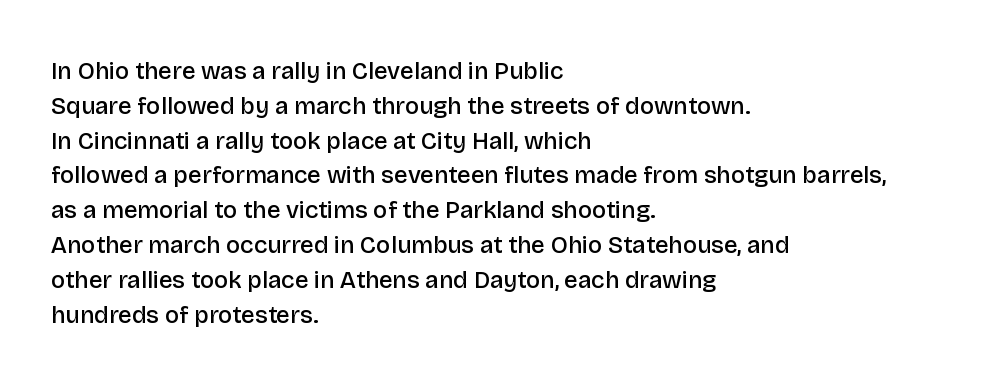
{"italic": "no", "bold": "semi", "underline": "no", "align": "left", "line_spacing": "normal", "line_spacing_ratio": 1.45, "letter_spacing": "normal", "letter_spacing_em": 0.0, "glyph_px": 24}
